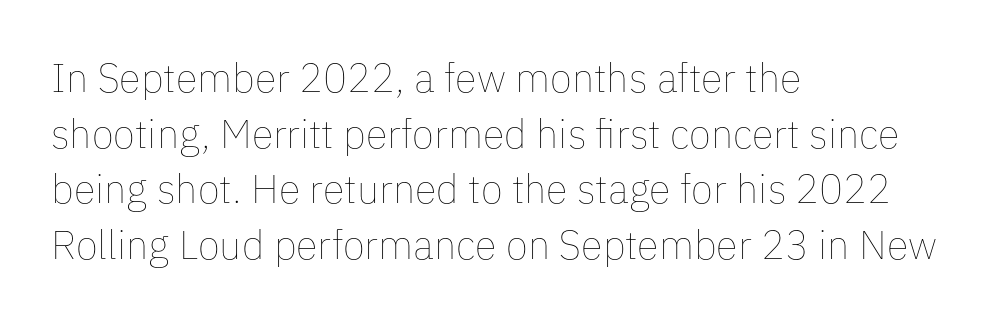
Has an underline been added? It has not. Evenly set lines give the paragraph a standard silhouette. The rendering keeps characters at their native spacing. Heaviness? Minimal to ordinary, like unemphasized prose.
